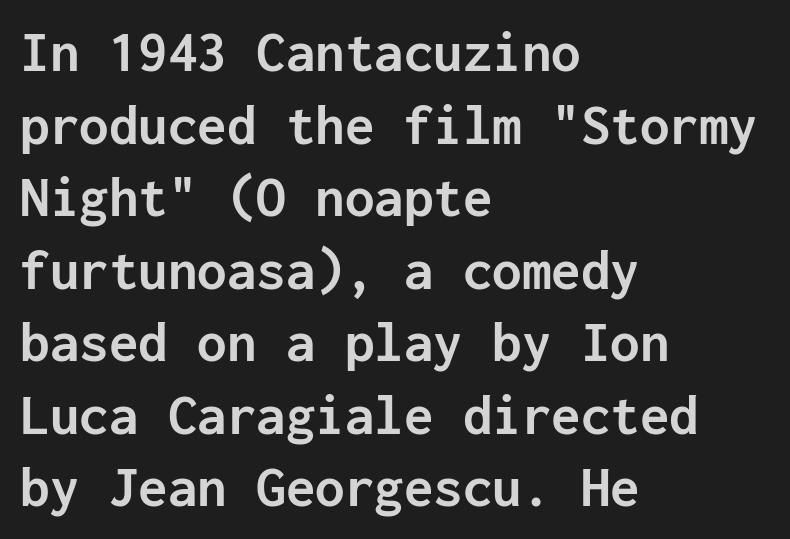
{"serif": "no", "italic": "no", "bold": "yes", "weight": "semibold", "width": "normal", "stroke_contrast": "low", "x_height": "medium", "monospaced": "yes", "underline": "no", "align": "left", "line_spacing_ratio": 1.23, "letter_spacing": "normal", "letter_spacing_em": 0.0, "glyph_px": 59}
